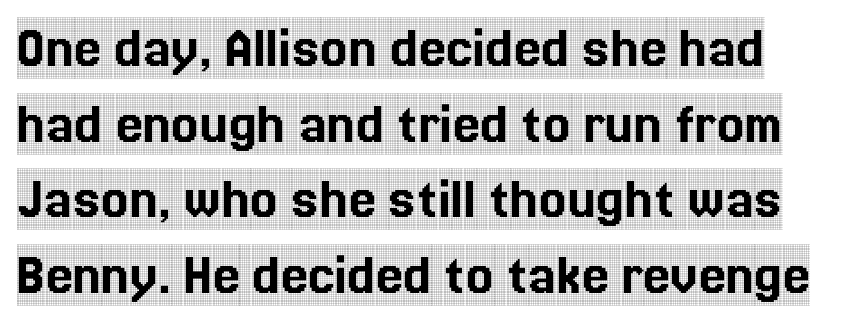
The image shows 61 px condensed serif type, upright; set left-aligned, line spacing 1.24x, normal letter spacing, not underlined; a large x-height.
